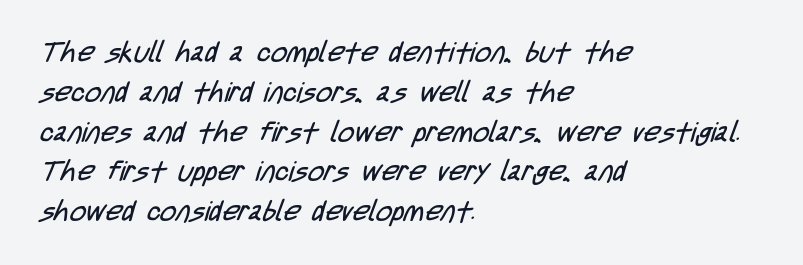
The font family rendered here belongs to the sans-serif group. Line beginnings align vertically; line endings do not. The vertical gap from one line to the next is medium. Clear beneath every line of the passage.
